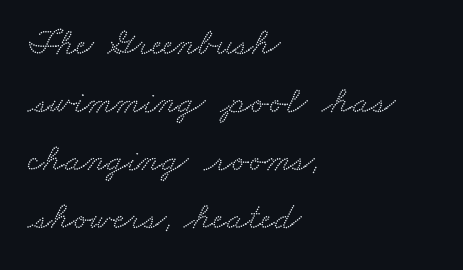
The image shows 38 px wide serif type; set left-aligned, normal line spacing (1.53x), normal letter spacing, not underlined; low stroke contrast and a small x-height.
